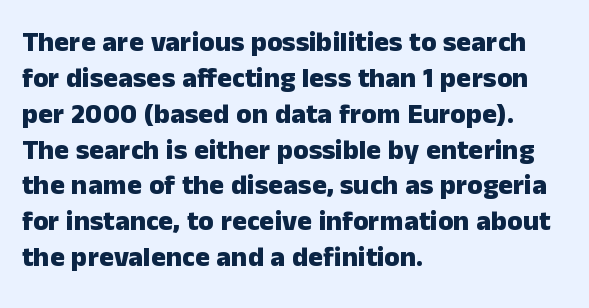
The image shows 28 px heavy sans-serif type, upright; set left-aligned, normal line spacing (1.28x), normal letter spacing, not underlined; low stroke contrast and a medium x-height.
